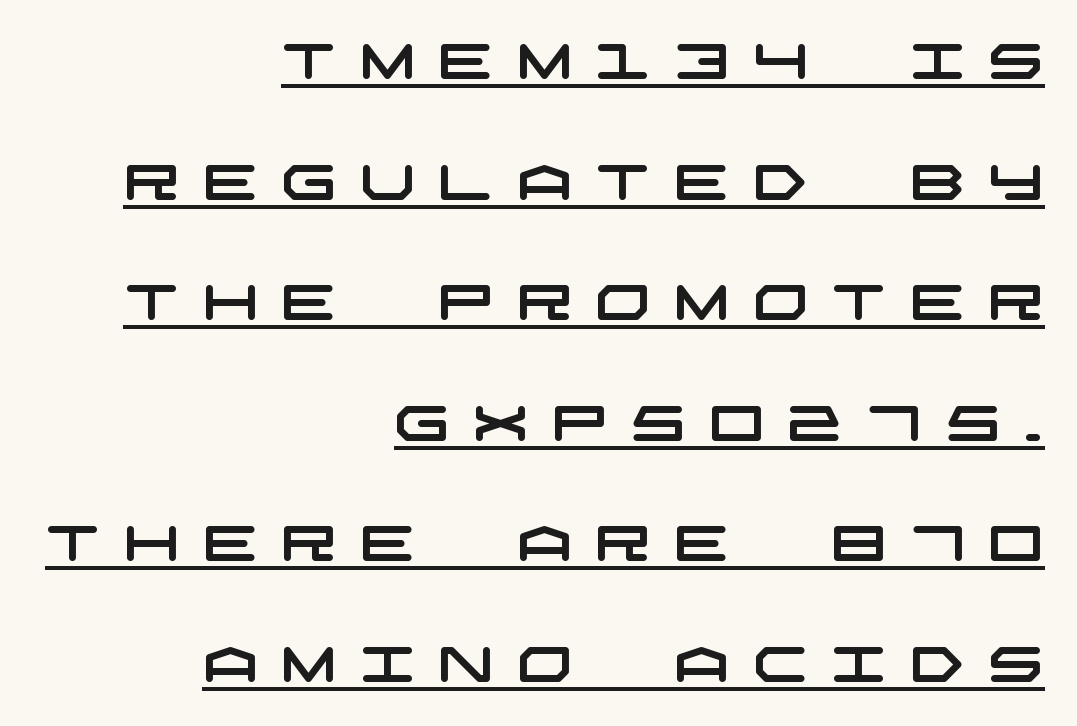
The image shows 49 px wide sans-serif type; set right-aligned, loose line spacing (2.46x), unusually wide letter spacing (+0.47 em), underlined; low stroke contrast and a large x-height.
